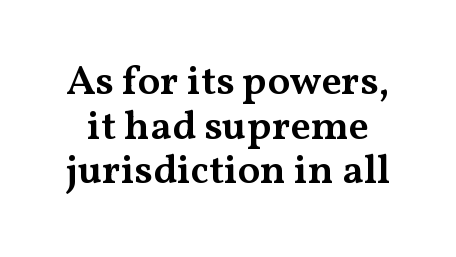
The image shows 41 px semibold, wide serif type, upright; set tight line spacing (1.09x), normal letter spacing, not underlined; medium stroke contrast and a medium x-height.
